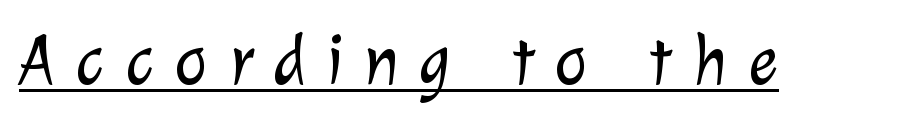
The image shows 71 px light sans-serif type; set unusually wide letter spacing (+0.29 em), underlined; low stroke contrast and a medium x-height.
